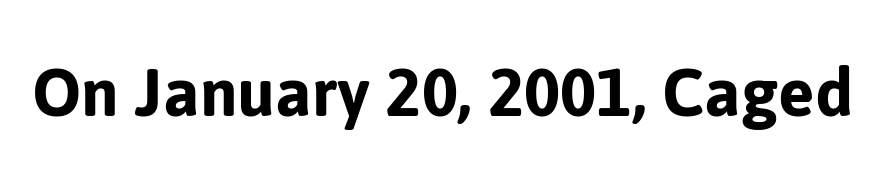
{"serif": "no", "italic": "no", "width": "normal", "stroke_contrast": "low", "x_height": "medium", "monospaced": "no", "underline": "no", "letter_spacing": "normal", "letter_spacing_em": 0.0, "glyph_px": 78}
